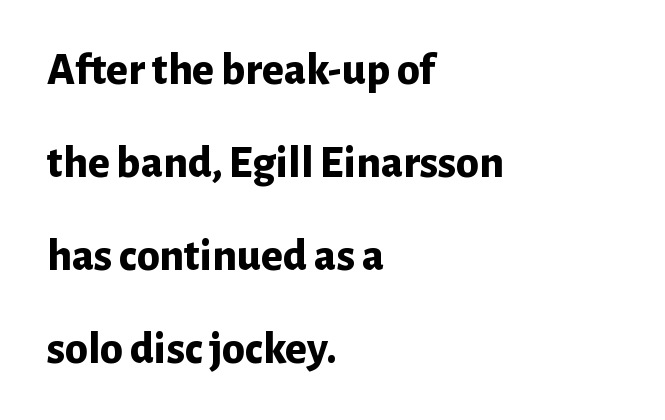
Q: Is the text bold? A: Yes.
Q: Is the text italic (slanted)? A: No, it is upright.
Q: Is the typeface a serif or a sans-serif typeface? A: Sans-serif.
Q: Is the text underlined? A: No.
Q: How is the paragraph aligned? A: Left-aligned.
Q: Is the spacing between letters normal or unusually wide? A: Normal.
Q: Is the spacing between lines tight, normal or loose? A: Loose.
Q: Width (condensed, normal, or wide)? A: Normal.
Q: Stroke contrast? A: Low.
Q: x-height? A: Medium.
Q: Monospaced? A: No.
